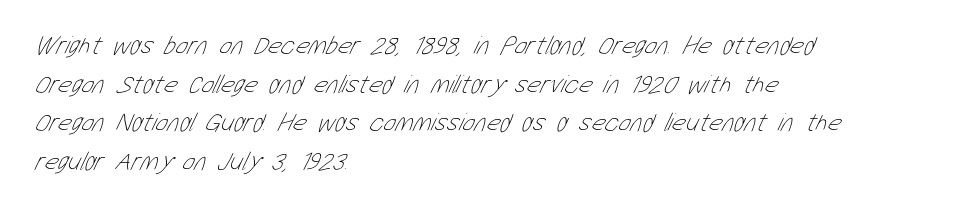
The image shows 26 px text type; set left-aligned, normal line spacing (1.49x), normal letter spacing, not underlined.
